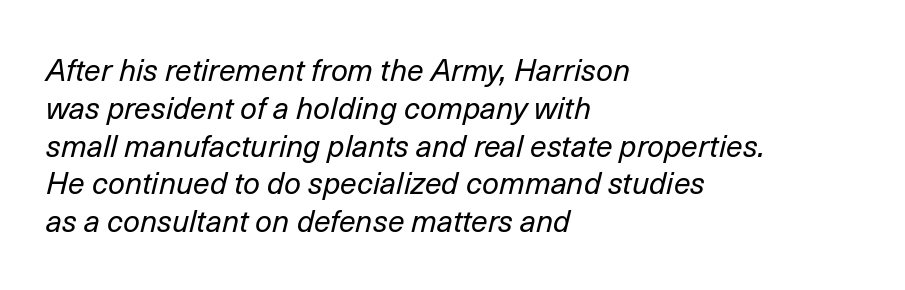
Nobody drew a line under any word here. The cut favours lightness, reaching ordinary text weight at its darkest. Look at the tracking — it's just the regular setting, nothing added. Posture: slanted. The passage shown stacks its lines at a standard gap.
